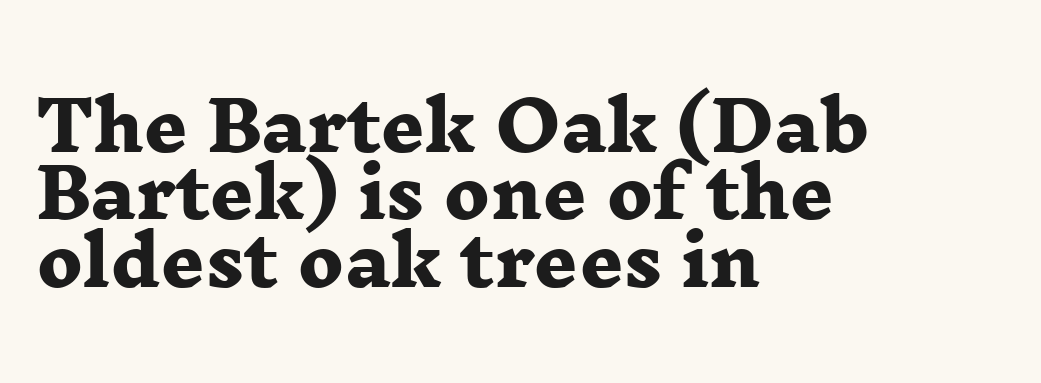
Q: Is the text bold? A: Yes.
Q: Is the typeface a serif or a sans-serif typeface? A: Serif.
Q: Is the text underlined? A: No.
Q: How is the paragraph aligned? A: Left-aligned.
Q: Is the spacing between letters normal or unusually wide? A: Normal.
Q: Is the spacing between lines tight, normal or loose? A: Tight.
Q: Width (condensed, normal, or wide)? A: Wide.
Q: Stroke contrast? A: Low.
Q: x-height? A: Medium.
Q: Monospaced? A: No.
